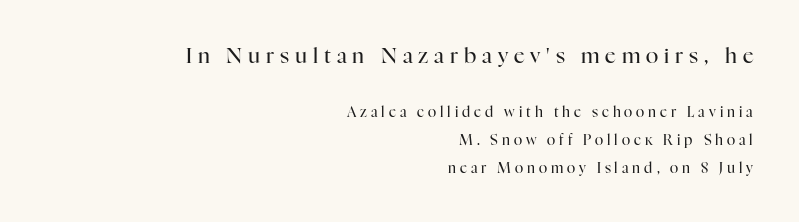
The image shows 21 px text type, upright; set right-aligned, loose line spacing (2.0x), unusually wide letter spacing (+0.28 em), not underlined; the first (top) block is 1.5x larger.
